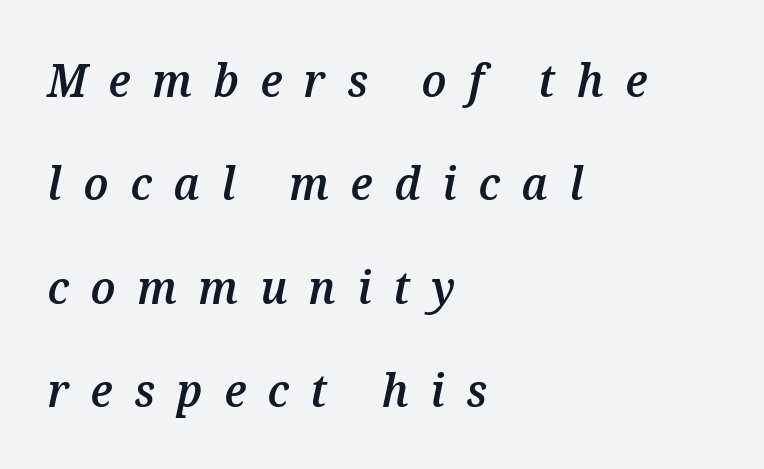
{"italic": "yes", "lean": "right", "slant_degrees": 12, "bold": "semi", "weight": "semibold", "width": "normal", "stroke_contrast": "medium", "x_height": "medium", "monospaced": "no", "underline": "no", "align": "left", "line_spacing": "loose", "line_spacing_ratio": 2.25, "letter_spacing": "wide", "letter_spacing_em": 0.47, "glyph_px": 46}
